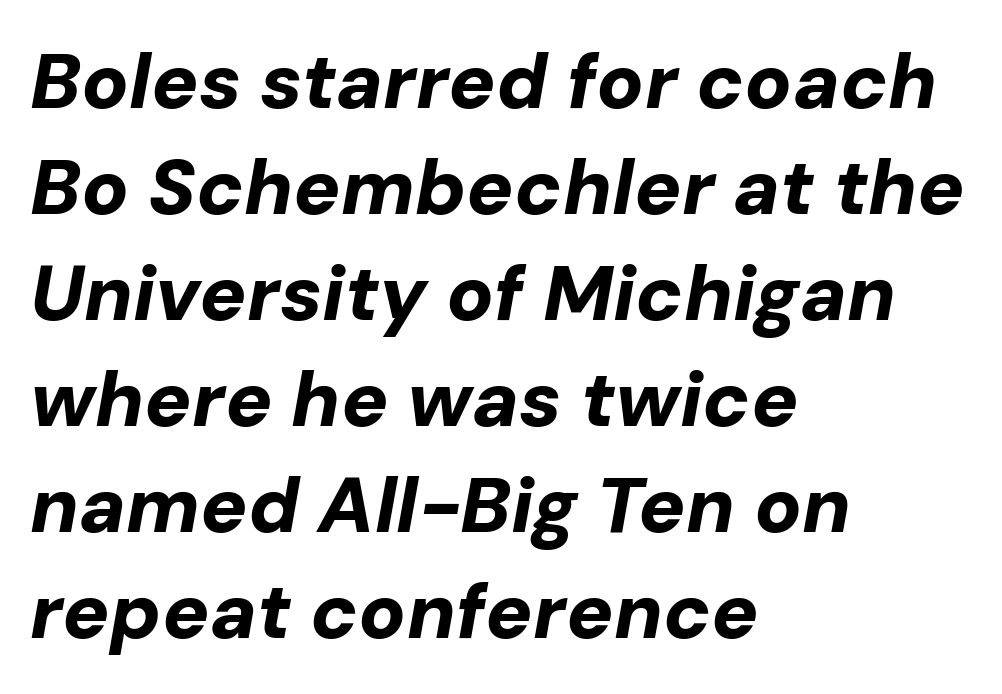
The image shows 78 px bold type, italic (leaning right); set left-aligned, normal line spacing (1.36x), normal letter spacing, not underlined; low stroke contrast and a medium x-height.
